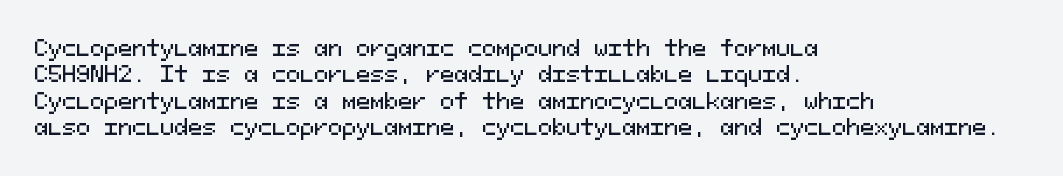
The image shows 21 px text type, upright; set left-aligned, normal line spacing (1.26x), normal letter spacing, not underlined.
